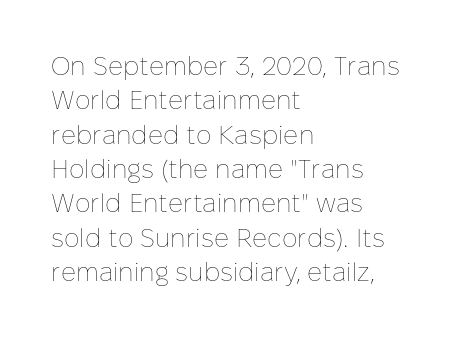
Q: Is the text bold? A: No.
Q: Is the text italic (slanted)? A: No, it is upright.
Q: Is the text underlined? A: No.
Q: How is the paragraph aligned? A: Left-aligned.
Q: Is the spacing between letters normal or unusually wide? A: Normal.
Q: Is the spacing between lines tight, normal or loose? A: Normal.
